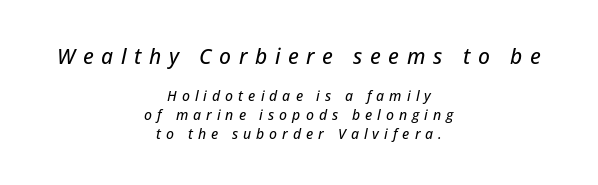
{"italic": "yes", "lean": "right", "slant_degrees": 12, "underline": "no", "align": "center", "line_spacing": "normal", "line_spacing_ratio": 1.35, "letter_spacing": "wide", "letter_spacing_em": 0.36, "larger_block": "first", "size_ratio": 1.5, "glyph_px": 21}
